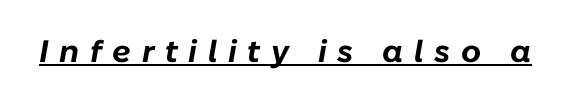
Q: Is the text bold? A: Yes.
Q: Is the text italic (slanted)? A: Yes, it leans right by about 10 degrees.
Q: Is the text underlined? A: Yes.
Q: Is the spacing between letters normal or unusually wide? A: Unusually wide.
Q: Width (condensed, normal, or wide)? A: Normal.
Q: Stroke contrast? A: Low.
Q: x-height? A: Medium.
Q: Monospaced? A: No.
